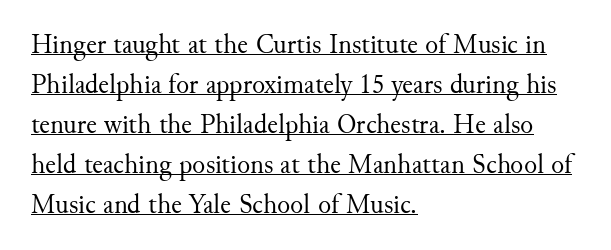
{"italic": "no", "bold": "no", "underline": "yes", "align": "left", "line_spacing": "normal", "line_spacing_ratio": 1.48, "letter_spacing": "normal", "letter_spacing_em": 0.0, "glyph_px": 27}
